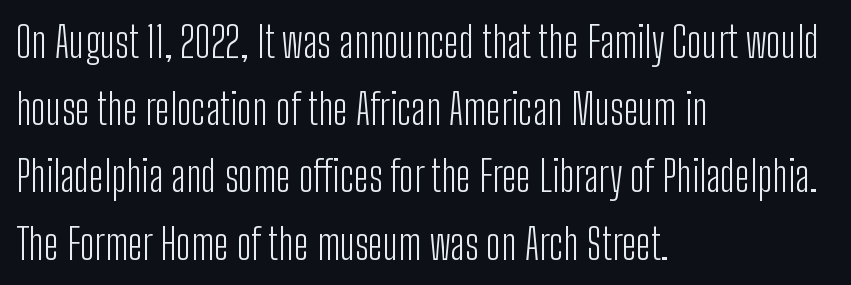
Standard letterfit; no display-style spreading of the glyphs. Any mark beneath the type? The region is blank. This sample uses an upright cut, with every glyph sitting square on the baseline. Each new line begins a customary step beneath the previous one. Casual observation: everything's shoved over to the left. Varying glyph widths throughout — classic text-font behaviour.
